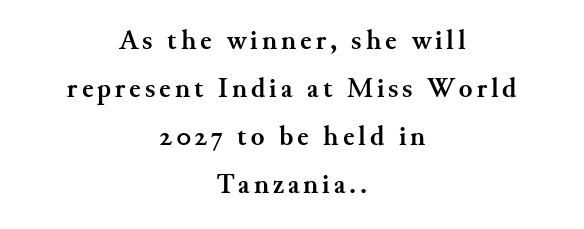
Note the varied advance widths — an 'i' is clearly narrower than an 'm'. The compositor balanced each line on the midline. Words float on clear page, feet unadorned. Heavy-handed strokes throughout: this text is bold. The font family rendered here belongs to the serif group.
